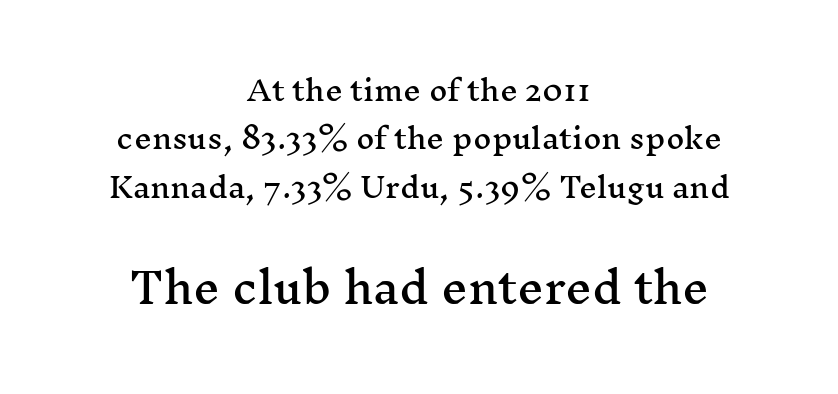
Students, note that the glyphs here touch the page at normal intervals. It's the straight-up-and-down kind of type. The gap between lines stays unmarked. Is this a fixed-width face? No — the glyphs have proportional, varying widths. The paragraph has two soft edges and a firm central axis.
